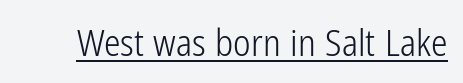
{"serif": "no", "italic": "no", "bold": "no", "weight": "light", "width": "condensed", "stroke_contrast": "low", "x_height": "medium", "monospaced": "no", "underline": "yes", "letter_spacing": "normal", "letter_spacing_em": 0.0, "glyph_px": 37}
